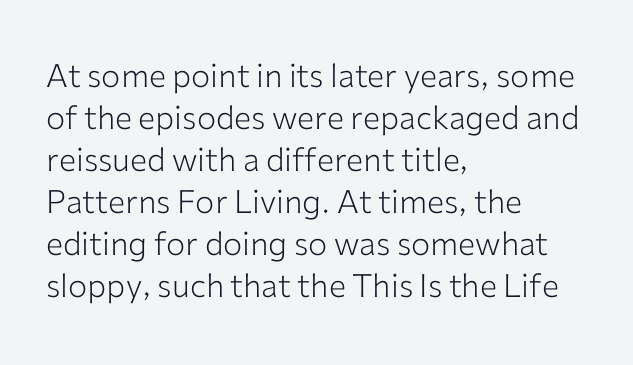
{"serif": "no", "italic": "no", "bold": "no", "weight": "light", "width": "normal", "stroke_contrast": "low", "x_height": "medium", "monospaced": "no", "underline": "no", "align": "left", "line_spacing": "normal", "line_spacing_ratio": 1.31, "letter_spacing": "normal", "letter_spacing_em": 0.0, "glyph_px": 32}
